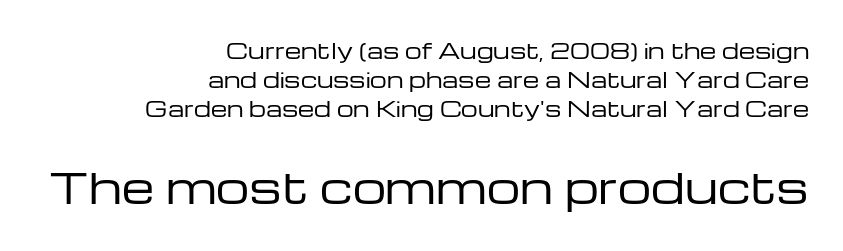
The passage shown is typed in a proportional face where columns would drift. Interline gaps are of average width in this sample. Which margin do the lines hug? The right one — the left edge is uneven. The lettering stays uniformly vertical, giving the passage a roman look. Type size steps up from the first block to the second. The strokes are not fattened; the text isn't bold.
